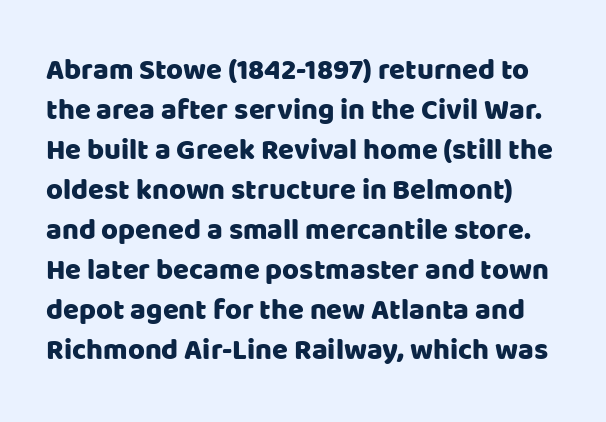
Q: Is the text italic (slanted)? A: No, it is upright.
Q: Is the typeface a serif or a sans-serif typeface? A: Sans-serif.
Q: Is the text underlined? A: No.
Q: Is the spacing between letters normal or unusually wide? A: Normal.
Q: Is the spacing between lines tight, normal or loose? A: Normal.
Q: Width (condensed, normal, or wide)? A: Normal.
Q: Stroke contrast? A: Low.
Q: x-height? A: Large.
Q: Monospaced? A: No.
